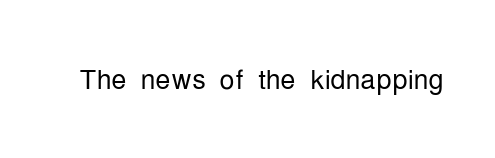
The image shows 38 px light, condensed sans-serif type, upright; set normal letter spacing, not underlined; low stroke contrast and a medium x-height.
